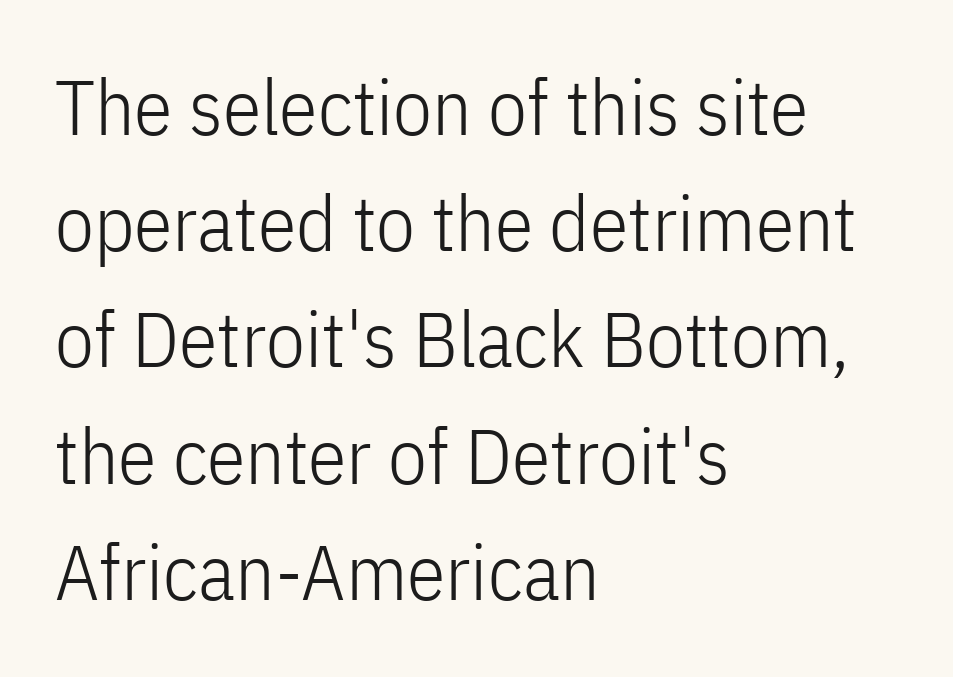
The image shows 78 px light, condensed sans-serif type, upright; set left-aligned, normal line spacing (1.49x), normal letter spacing, not underlined; low stroke contrast and a medium x-height.
